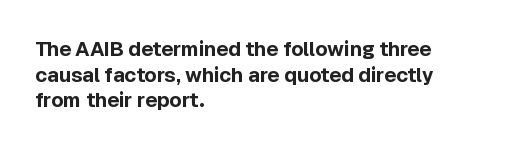
Q: Is the text bold? A: Yes.
Q: Is the text italic (slanted)? A: No, it is upright.
Q: Is the text underlined? A: No.
Q: How is the paragraph aligned? A: Left-aligned.
Q: Is the spacing between letters normal or unusually wide? A: Normal.
Q: Is the spacing between lines tight, normal or loose? A: Normal.
